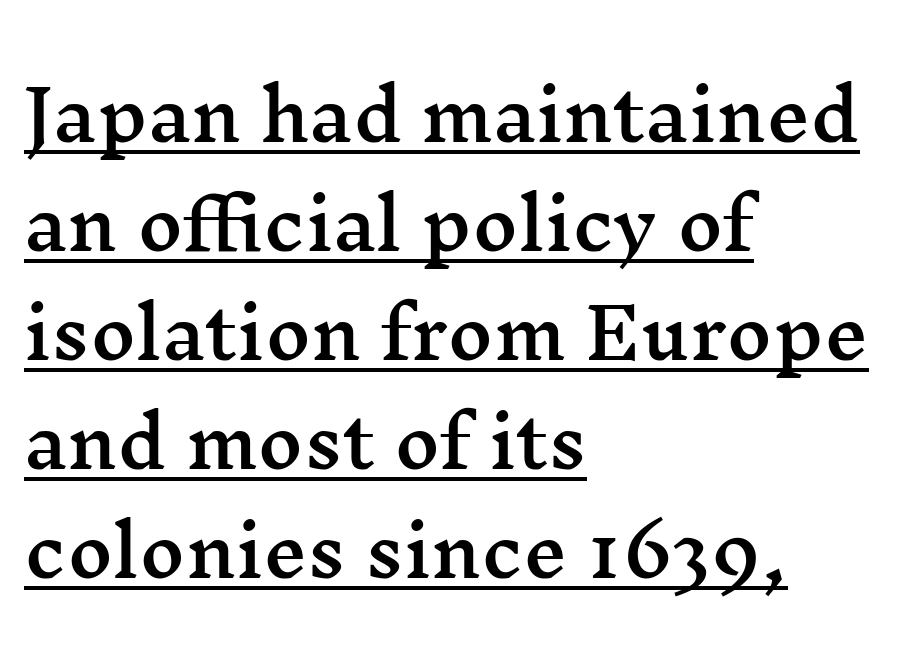
Notice how descenders clear the ascenders below comfortably — that's standard leading. It's the straight-up-and-down kind of type. This rendering uses left alignment, leaving the right contour irregular. The gaps between neighbouring characters are ordinary and unremarkable. A serif font was chosen for this passage.
